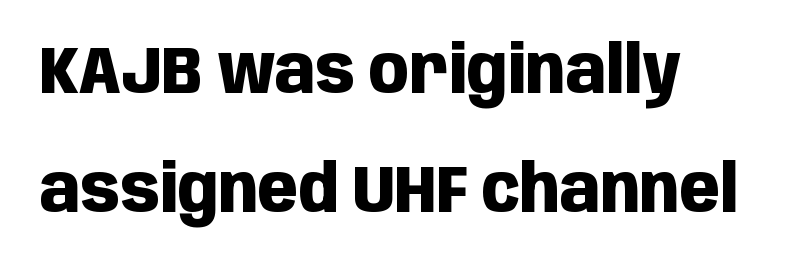
Q: Is the text bold? A: Yes.
Q: Is the text italic (slanted)? A: No, it is upright.
Q: Is the typeface a serif or a sans-serif typeface? A: Sans-serif.
Q: Is the text underlined? A: No.
Q: How is the paragraph aligned? A: Left-aligned.
Q: Is the spacing between letters normal or unusually wide? A: Normal.
Q: Width (condensed, normal, or wide)? A: Condensed.
Q: Stroke contrast? A: Low.
Q: x-height? A: Large.
Q: Monospaced? A: No.
